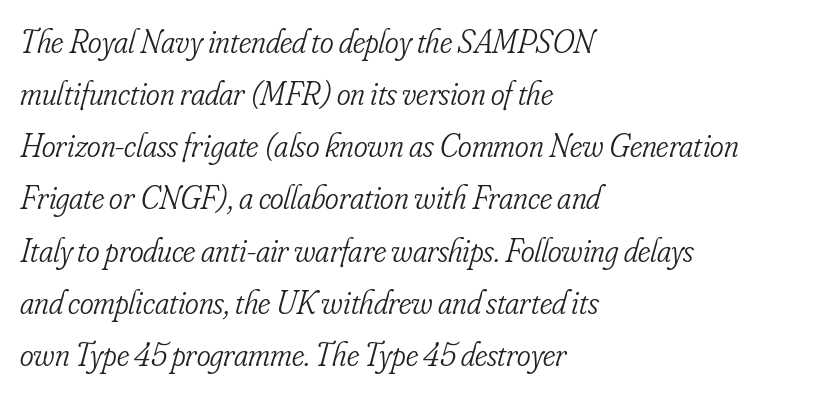
{"serif": "yes", "italic": "yes", "lean": "right", "slant_degrees": 16, "bold": "no", "weight": "light", "width": "condensed", "stroke_contrast": "low", "x_height": "small", "monospaced": "no", "underline": "no", "align": "left", "line_spacing": "normal", "line_spacing_ratio": 1.58, "letter_spacing": "normal", "letter_spacing_em": 0.0, "glyph_px": 33}
